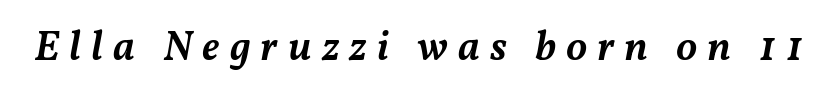
The axis of the letterforms is tilted away from vertical. Characters follow at a spacing far wider than the type designer built in. The space beneath each line is pristine and unruled. Notice the strokes are somewhat thickened but not fully heavy: this is a semibold. This sample has the flowing, uneven cadence of proportional lettering.
